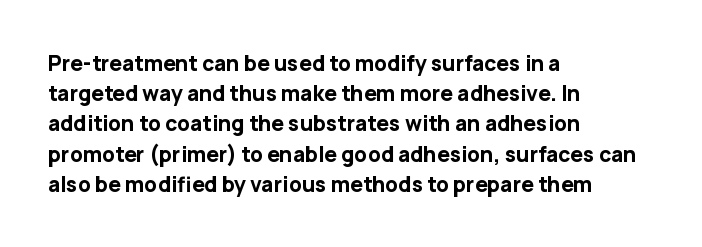
The image shows 21 px bold type, upright; set left-aligned, normal line spacing (1.44x), normal letter spacing, not underlined.
